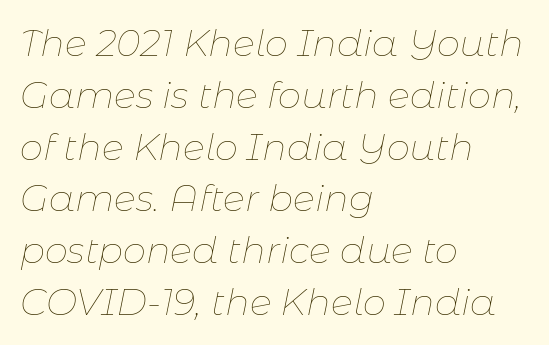
Is this a heavy cut? Hardly; it is regular or lighter. Tracking value appears to be zero — textbook default spacing. The face used here is proportionally spaced, like ordinary book or web type. Designer's note — italics engaged. Quick note: underline off. Does the leading feel generous? No, just average.
